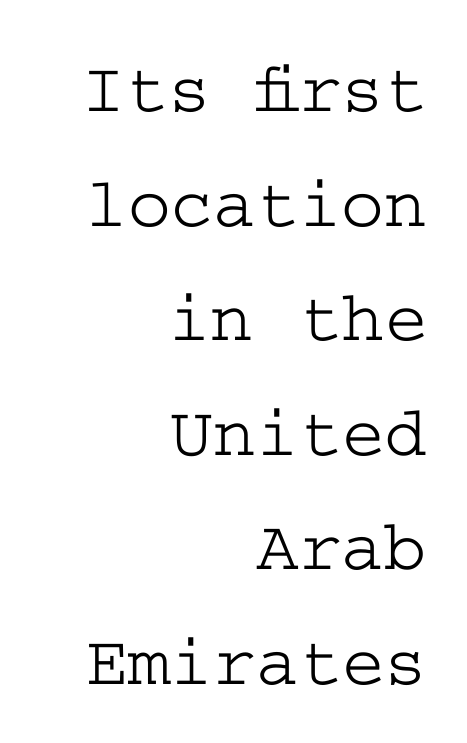
{"serif": "yes", "italic": "no", "width": "wide", "stroke_contrast": "low", "x_height": "medium", "underline": "no", "align": "right", "line_spacing": "normal", "line_spacing_ratio": 1.57, "letter_spacing": "normal", "letter_spacing_em": 0.0, "glyph_px": 73}
